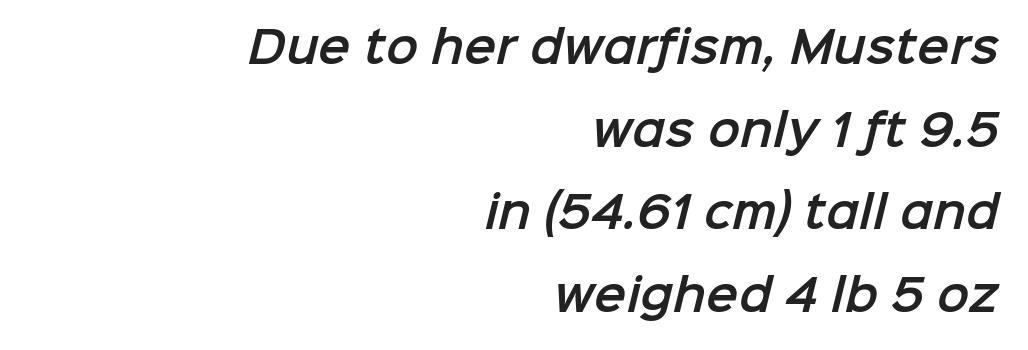
{"serif": "no", "width": "normal", "stroke_contrast": "low", "x_height": "medium", "monospaced": "no", "underline": "no", "align": "right", "line_spacing": "loose", "line_spacing_ratio": 1.92, "letter_spacing": "normal", "letter_spacing_em": 0.0, "glyph_px": 43}
